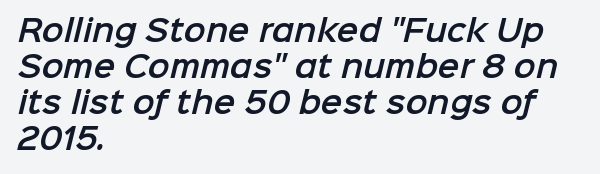
Does extra space separate the letters? No, they use regular spacing. This sample has the flowing, uneven cadence of proportional lettering. Is the block centered? No — it sits flush against the left margin. The letters carry no serifs — their stems end cleanly without finishing strokes. Rule under the text: the space is simply empty.
